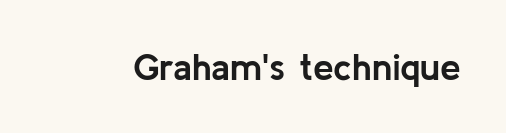
Q: Is the text bold? A: Yes.
Q: Is the text italic (slanted)? A: No, it is upright.
Q: Is the typeface a serif or a sans-serif typeface? A: Sans-serif.
Q: Is the text underlined? A: No.
Q: Is the spacing between letters normal or unusually wide? A: Normal.
Q: Width (condensed, normal, or wide)? A: Normal.
Q: Stroke contrast? A: Low.
Q: x-height? A: Medium.
Q: Monospaced? A: No.
